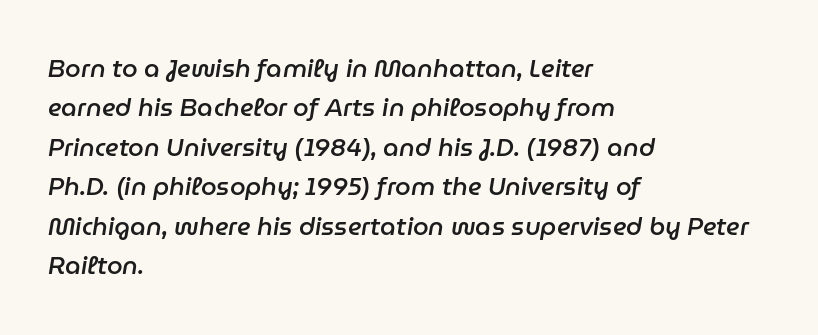
Q: Is the text bold? A: Semi-bold.
Q: Is the text italic (slanted)? A: Yes, it leans right by about 9 degrees.
Q: Is the text underlined? A: No.
Q: How is the paragraph aligned? A: Left-aligned.
Q: Is the spacing between letters normal or unusually wide? A: Normal.
Q: Is the spacing between lines tight, normal or loose? A: Normal.
